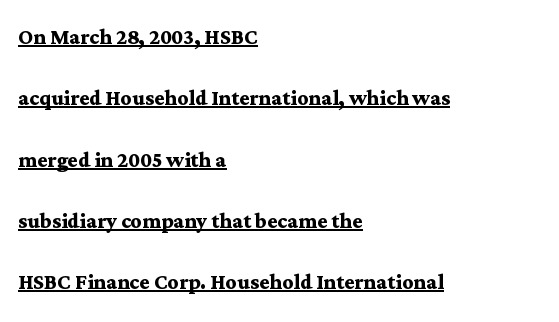
Vertical spacing — loose. You can see a thin bar hugging the bottom of the glyphs. Spacing between characters is what you'd get straight out of the box. Caption: bold face, heavy strokes.
